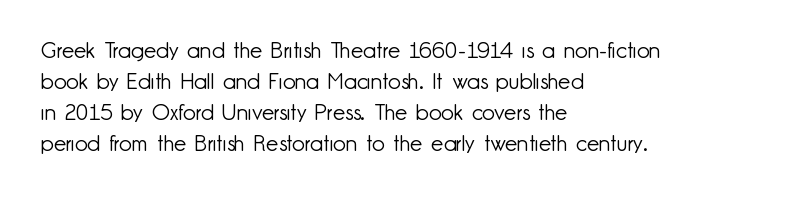
The image shows 22 px text type, upright; set left-aligned, normal line spacing (1.41x), normal letter spacing, not underlined.
